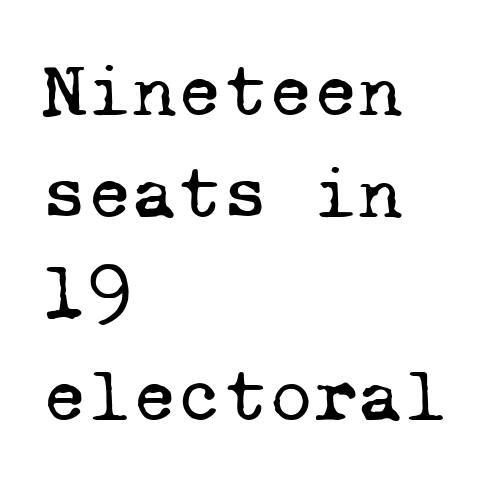
The passage is arranged the way most books set body copy — flush left. Glance below the letters and you will spot only blank space. Regarding serifs, this sample has them. No extra ink here — the face is not bold. Inter-character spacing is left at the font's built-in metrics. You could count columns in this text — the font is strictly monospaced.
